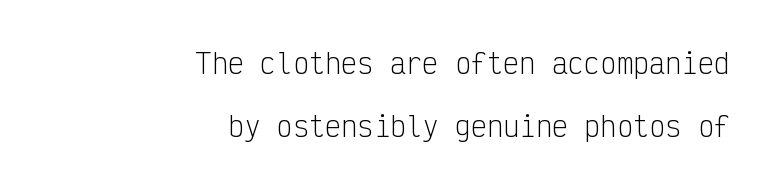
Airy leading. No heavy texture on the line: the type isn't bold. Where is the straight margin? On the right. Rule under the text: the space is simply empty.
